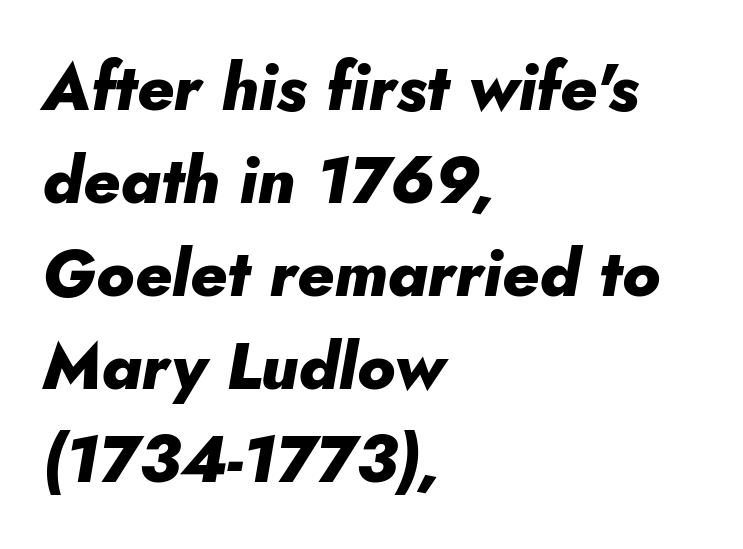
The paragraph has a hard left edge and a soft right edge. The characters look thick and weighty, a clear bold. Notice how the stems are inclined rather than vertical — that's the hallmark of italics. The letterforms sit shoulder to shoulder at normal distance.
